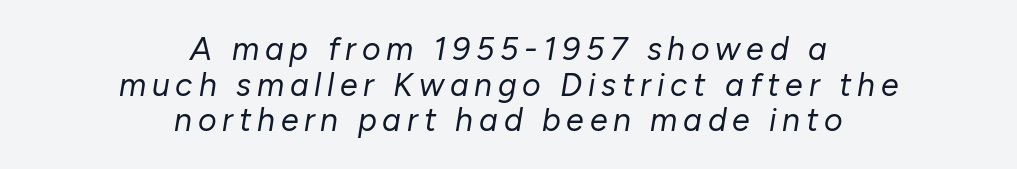
The image shows 32 px regular-weight type, italic (leaning right); set centered, tight line spacing (1.11x), not underlined; low stroke contrast and a medium x-height.
